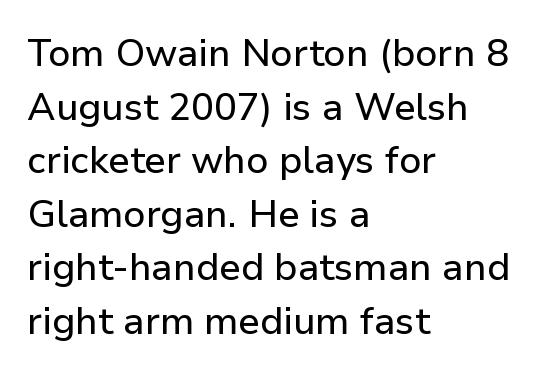
The image shows 38 px sans-serif type, upright; set left-aligned, normal line spacing (1.41x), normal letter spacing, not underlined; low stroke contrast and a medium x-height.
